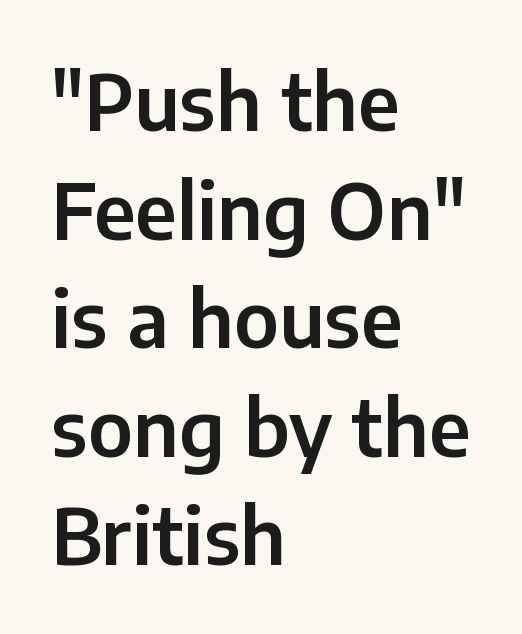
The image shows 77 px sans-serif type, upright; set left-aligned, normal line spacing (1.41x), normal letter spacing, not underlined; low stroke contrast and a medium x-height.
